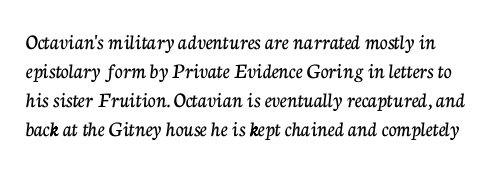
The image shows 22 px text type; set normal line spacing (1.32x), normal letter spacing, not underlined.
